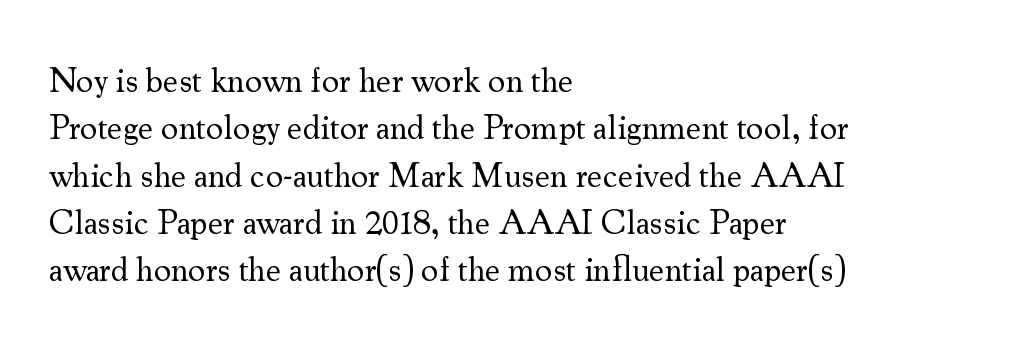
{"serif": "yes", "italic": "no", "bold": "no", "weight": "regular", "width": "normal", "stroke_contrast": "medium", "x_height": "small", "monospaced": "no", "underline": "no", "align": "left", "line_spacing": "normal", "line_spacing_ratio": 1.39, "letter_spacing": "normal", "letter_spacing_em": 0.0, "glyph_px": 34}
